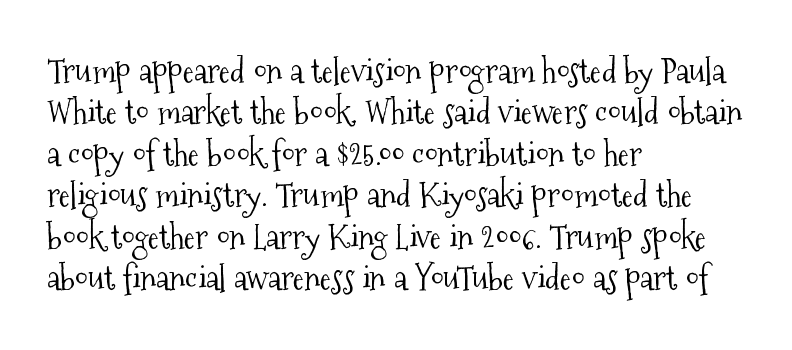
The image shows 34 px light, condensed serif type, upright; set left-aligned, line spacing 1.22x, normal letter spacing, not underlined; medium stroke contrast and a medium x-height.
